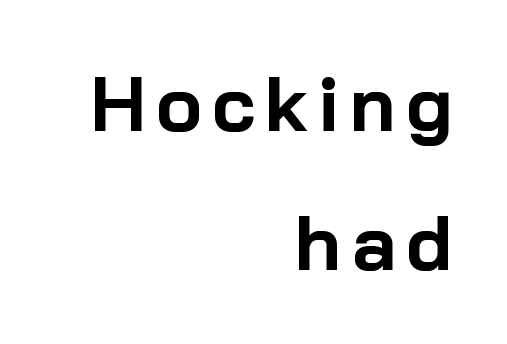
{"serif": "no", "italic": "no", "bold": "yes", "weight": "bold", "width": "normal", "stroke_contrast": "low", "x_height": "medium", "monospaced": "no", "underline": "no", "align": "right", "line_spacing_ratio": 1.8, "glyph_px": 77}
